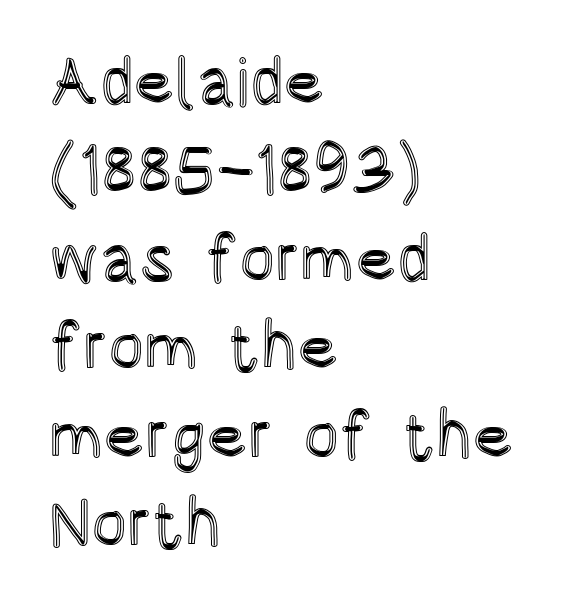
Q: Is the text italic (slanted)? A: No, it is upright.
Q: Is the text underlined? A: No.
Q: How is the paragraph aligned? A: Left-aligned.
Q: Is the spacing between letters normal or unusually wide? A: Normal.
Q: Is the spacing between lines tight, normal or loose? A: Normal.
Q: Width (condensed, normal, or wide)? A: Condensed.
Q: x-height? A: Large.
Q: Monospaced? A: No.
